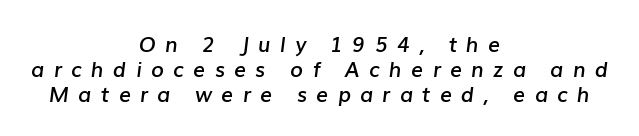
The lettering tilts uniformly, giving the passage an italic look. This rendering widens character spacing well past its baseline value. Does the copy run flush right? No — it is centered line by line. The font is running at a semibold setting, under full bold.
